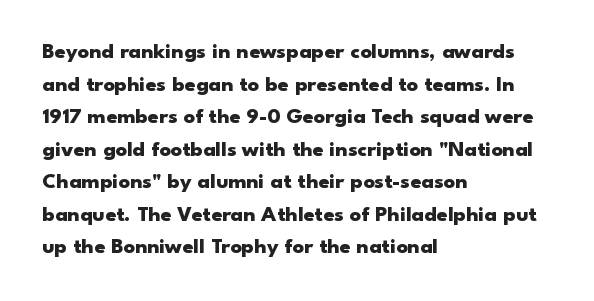
Q: Is the text bold? A: Yes.
Q: Is the text italic (slanted)? A: No, it is upright.
Q: Is the text underlined? A: No.
Q: How is the paragraph aligned? A: Left-aligned.
Q: Is the spacing between letters normal or unusually wide? A: Normal.
Q: Is the spacing between lines tight, normal or loose? A: Normal.
